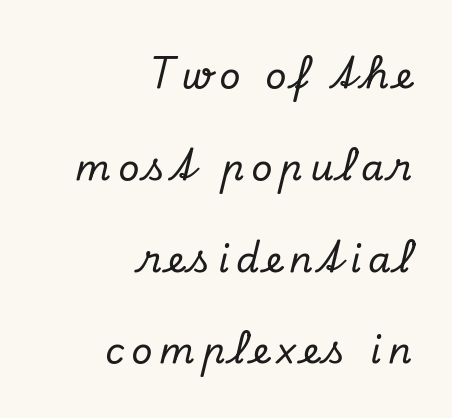
The image shows 37 px serif type, italic (leaning right); set right-aligned, loose line spacing (2.48x), not underlined; low stroke contrast and a small x-height.
